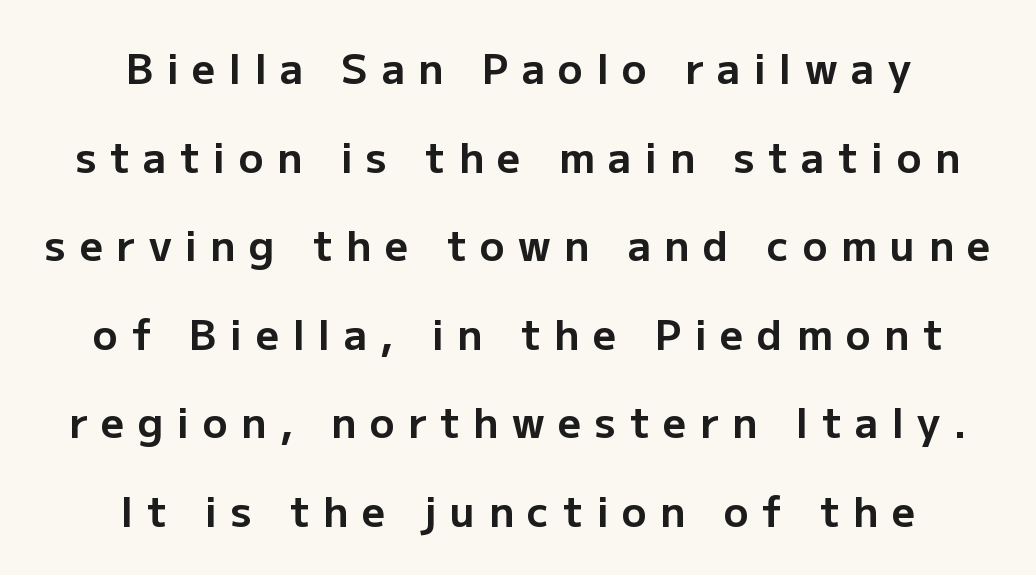
The image shows 41 px bold sans-serif type, upright; set centered, loose line spacing (2.16x), unusually wide letter spacing (+0.33 em), not underlined; low stroke contrast and a medium x-height.
